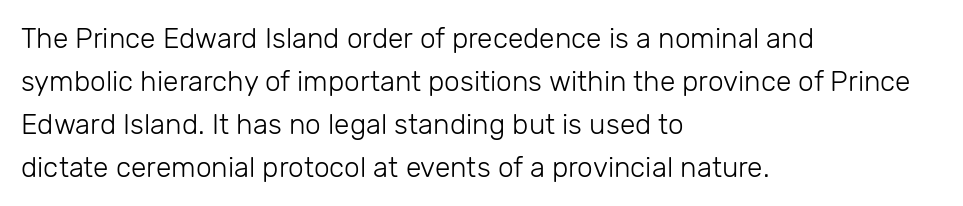
Q: Is the text bold? A: No.
Q: Is the text italic (slanted)? A: No, it is upright.
Q: Is the typeface a serif or a sans-serif typeface? A: Sans-serif.
Q: Is the text underlined? A: No.
Q: How is the paragraph aligned? A: Left-aligned.
Q: Is the spacing between letters normal or unusually wide? A: Normal.
Q: Is the spacing between lines tight, normal or loose? A: Normal.
Q: Width (condensed, normal, or wide)? A: Normal.
Q: Stroke contrast? A: Low.
Q: x-height? A: Medium.
Q: Monospaced? A: No.
